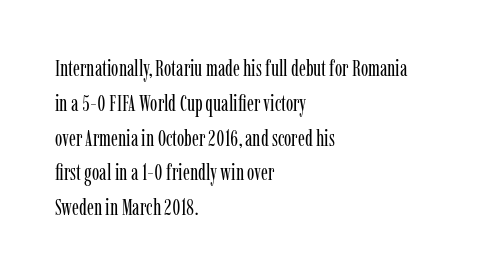
{"italic": "no", "bold": "no", "underline": "no", "align": "left", "line_spacing": "normal", "line_spacing_ratio": 1.58, "letter_spacing": "normal", "letter_spacing_em": 0.0, "glyph_px": 22}
